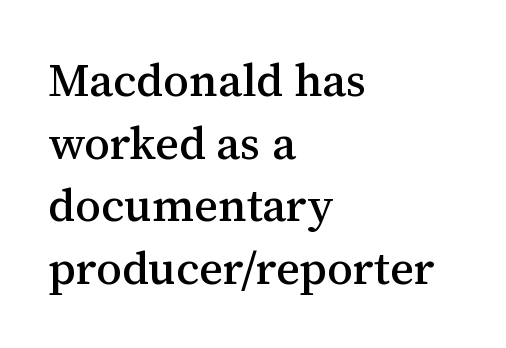
{"serif": "yes", "italic": "no", "width": "normal", "stroke_contrast": "medium", "x_height": "medium", "monospaced": "no", "underline": "no", "align": "left", "line_spacing": "normal", "line_spacing_ratio": 1.36, "letter_spacing": "normal", "letter_spacing_em": 0.0, "glyph_px": 46}
